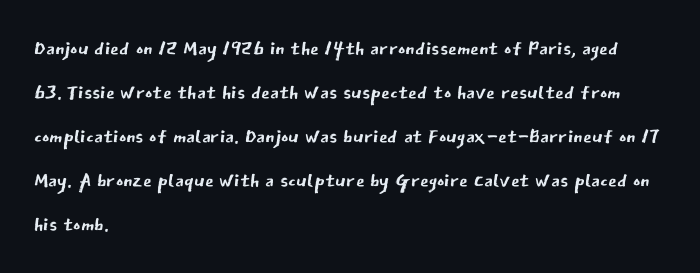
{"serif": "no", "italic": "no", "bold": "no", "weight": "regular", "width": "normal", "stroke_contrast": "low", "x_height": "medium", "monospaced": "no", "underline": "no", "align": "left", "line_spacing": "normal", "line_spacing_ratio": 1.57, "letter_spacing": "normal", "letter_spacing_em": 0.0, "glyph_px": 28}
